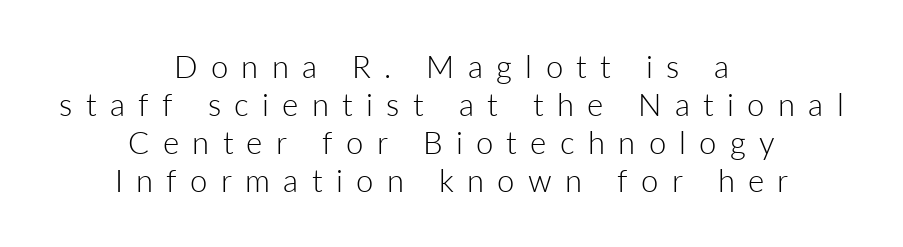
The image shows 31 px light sans-serif type, upright; set centered, line spacing 1.23x, unusually wide letter spacing (+0.43 em), not underlined; low stroke contrast and a medium x-height.
